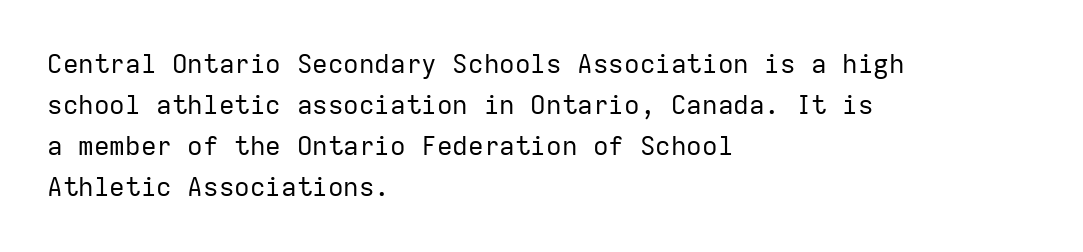
Q: Is the text bold? A: No.
Q: Is the text italic (slanted)? A: No, it is upright.
Q: Is the text underlined? A: No.
Q: How is the paragraph aligned? A: Left-aligned.
Q: Is the spacing between letters normal or unusually wide? A: Normal.
Q: Is the spacing between lines tight, normal or loose? A: Normal.
